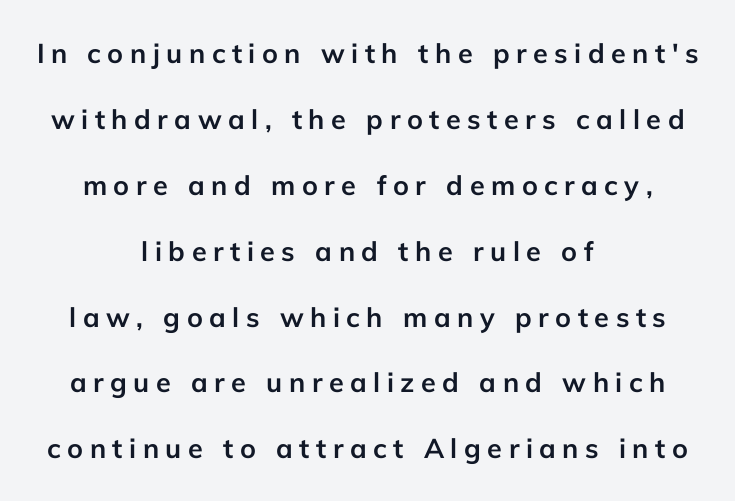
The image shows 27 px bold type, upright; set centered, loose line spacing (2.44x), unusually wide letter spacing (+0.24 em), not underlined.
